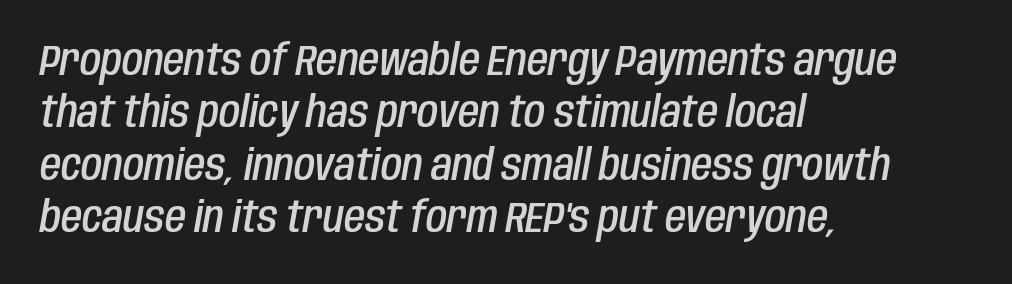
The image shows 43 px semibold, condensed type, italic (leaning right); set left-aligned, line spacing 1.22x, normal letter spacing, not underlined; low stroke contrast and a large x-height.
